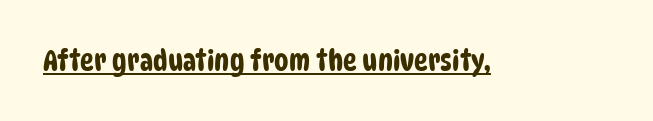
{"serif": "no", "width": "condensed", "stroke_contrast": "low", "x_height": "large", "monospaced": "no", "underline": "yes", "letter_spacing": "normal", "letter_spacing_em": 0.0, "glyph_px": 29}
